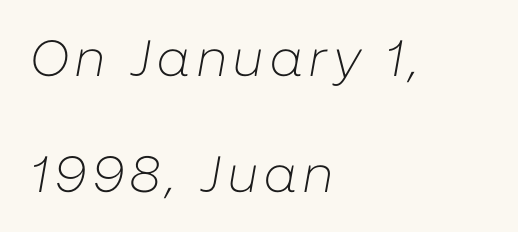
The image shows 51 px light type, italic (leaning right); set left-aligned, loose line spacing (2.27x), not underlined; low stroke contrast and a medium x-height.
